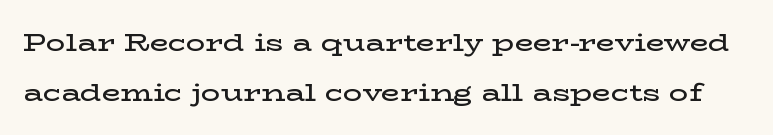
The typography opts for an upright posture over an oblique one. The vertical gap from one line to the next is large. Typesetter's note: demi weight, one step under bold. Glyph-to-glyph distance matches everyday printed text. Lines of text with bare space underneath.
